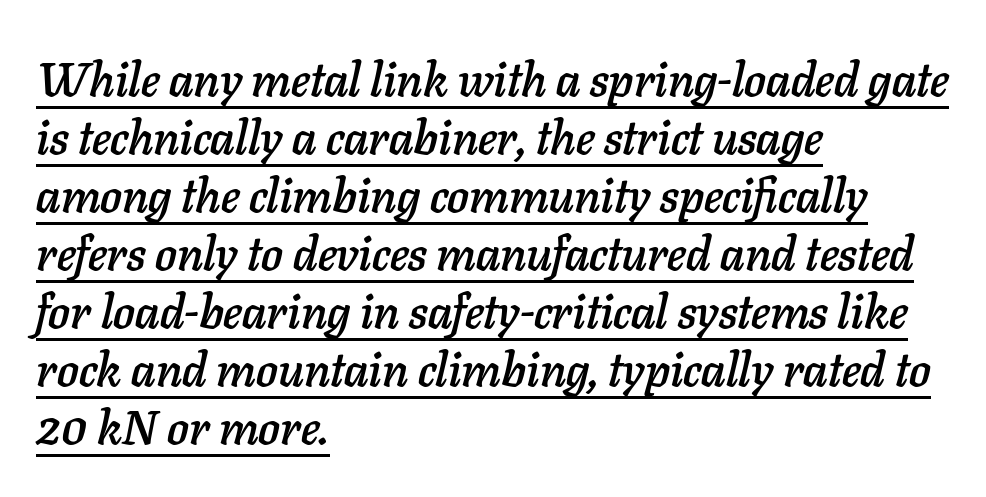
The typesetter chose a ragged-right arrangement here. The face used here is proportionally spaced, like ordinary book or web type. You can tell it's italic because the verticals aren't actually vertical. Beneath each row of characters lies a ruled line. Standard letterfit; no display-style spreading of the glyphs.
